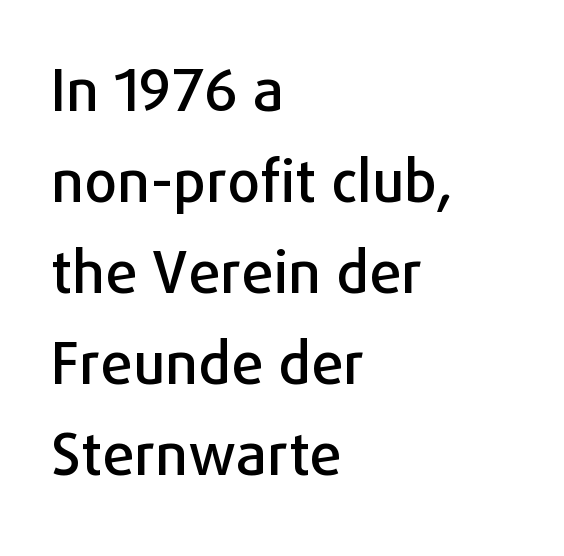
The image shows 58 px sans-serif type, upright; set left-aligned, normal line spacing (1.57x), normal letter spacing, not underlined; low stroke contrast and a medium x-height.
